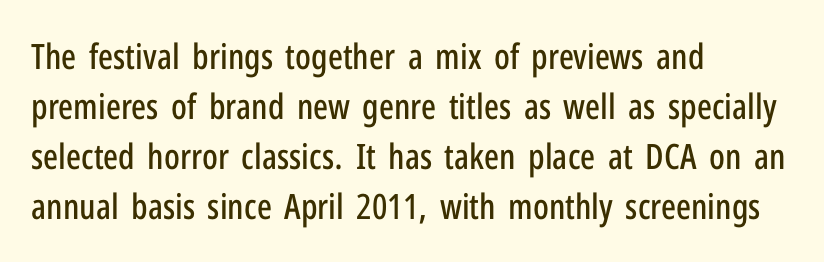
Q: Is the text italic (slanted)? A: No, it is upright.
Q: Is the typeface a serif or a sans-serif typeface? A: Sans-serif.
Q: Is the text underlined? A: No.
Q: How is the paragraph aligned? A: Left-aligned.
Q: Is the spacing between letters normal or unusually wide? A: Normal.
Q: Is the spacing between lines tight, normal or loose? A: Normal.
Q: Width (condensed, normal, or wide)? A: Condensed.
Q: Stroke contrast? A: Low.
Q: x-height? A: Medium.
Q: Monospaced? A: No.
